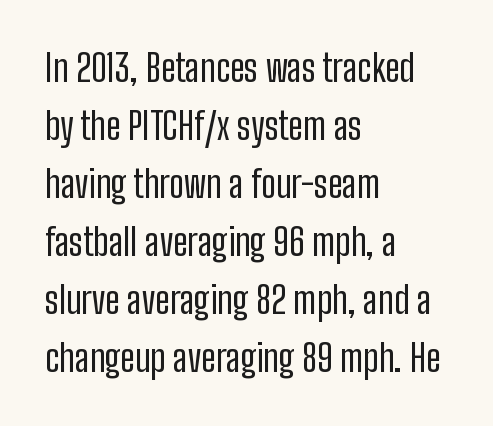
Examine the stroke ends and you'll find no serifs. The space beneath each line is pristine and unruled. Think of a printed novel: that variable character pitch is what you see here. Successive baselines arrive at the customary interval. The font is comparable to plain body text, perhaps lighter. The passage shown has conventional tracking throughout.
